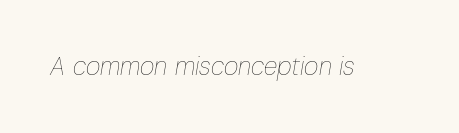
The weight would be labelled regular, book, light, or lighter still. Rendered with sloped, italic letterforms. Any mark beneath the type? The region is blank. A typesetter would call this zero additional tracking.
